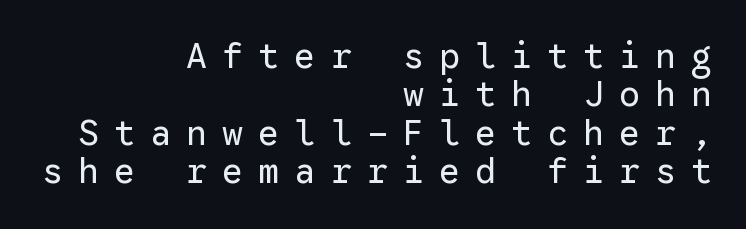
{"serif": "no", "italic": "no", "bold": "no", "weight": "regular", "width": "normal", "stroke_contrast": "low", "x_height": "medium", "monospaced": "yes", "underline": "no", "align": "right", "line_spacing": "tight", "line_spacing_ratio": 1.1, "letter_spacing": "wide", "letter_spacing_em": 0.43, "glyph_px": 35}
